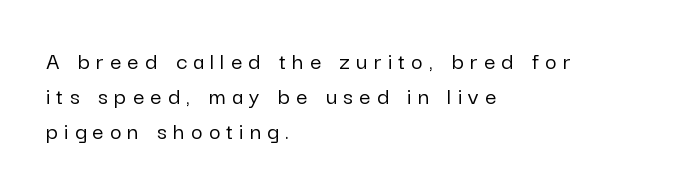
{"italic": "no", "underline": "no", "align": "left", "line_spacing": "normal", "line_spacing_ratio": 1.41, "letter_spacing": "wide", "letter_spacing_em": 0.25, "glyph_px": 25}
